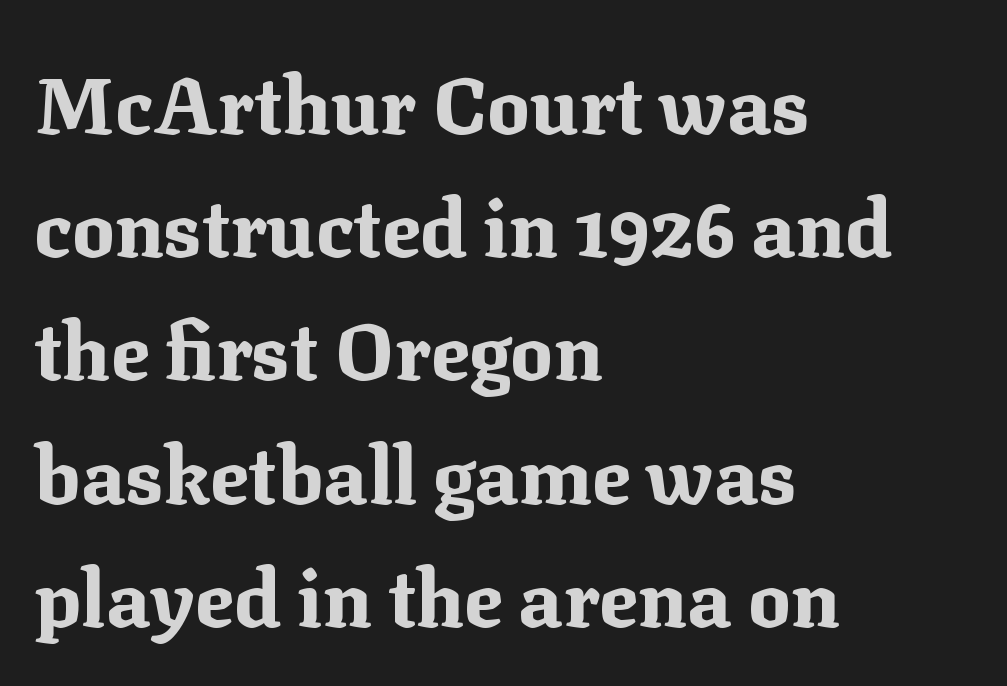
Notice how the passage keeps a crisp vertical edge on the left only. The glyphs in this specimen are seriffed. Vertically, the passage feels balanced, rows spaced as you'd expect. A roman cut, with each character standing at attention. Caption: standard tracking, unaltered. Strong, thick strokes mark this as bold type.
